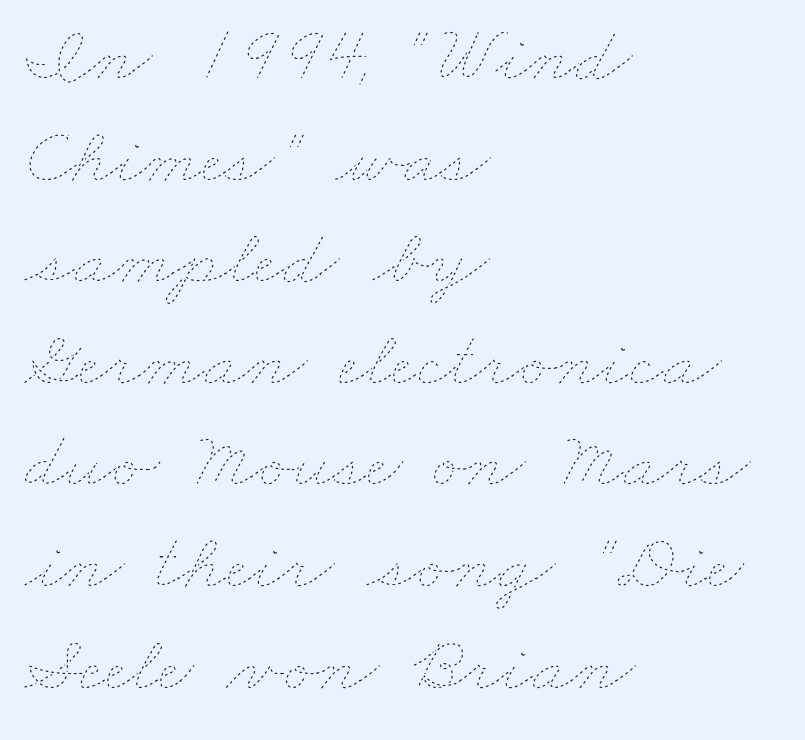
Q: Is the text bold? A: No.
Q: Is the text underlined? A: No.
Q: How is the paragraph aligned? A: Left-aligned.
Q: Is the spacing between letters normal or unusually wide? A: Normal.
Q: Is the spacing between lines tight, normal or loose? A: Normal.
Q: Width (condensed, normal, or wide)? A: Wide.
Q: Stroke contrast? A: Low.
Q: x-height? A: Small.
Q: Monospaced? A: No.
